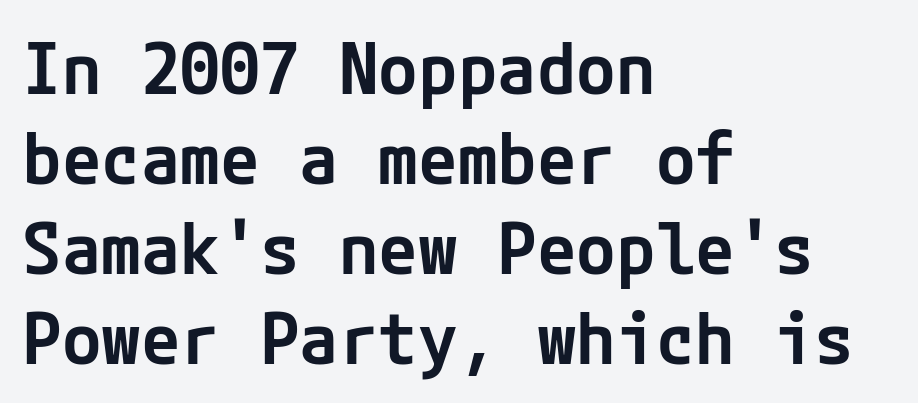
Q: Is the text bold? A: Semi-bold.
Q: Is the text italic (slanted)? A: No, it is upright.
Q: Is the typeface a serif or a sans-serif typeface? A: Sans-serif.
Q: Is the text underlined? A: No.
Q: How is the paragraph aligned? A: Left-aligned.
Q: Is the spacing between letters normal or unusually wide? A: Normal.
Q: Is the spacing between lines tight, normal or loose? A: Normal.
Q: Width (condensed, normal, or wide)? A: Normal.
Q: Stroke contrast? A: Low.
Q: x-height? A: Medium.
